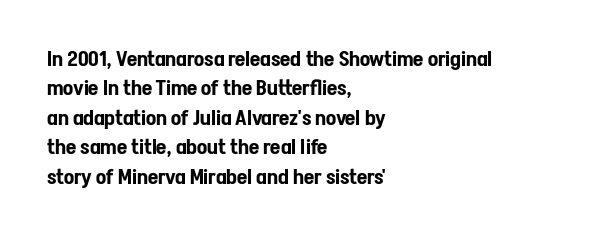
If you drew a ruler down the left edge, every line would touch it. The foot of each line stays bare and open. What's the leading like? Ordinary, nothing unusual. The axis of the letterforms is exactly vertical. Observe the ordinary spacing: letters are neighbours, not strangers.
